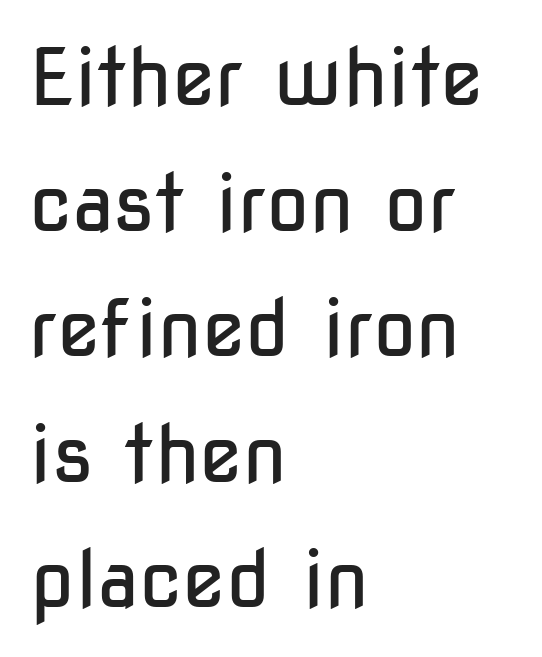
{"serif": "no", "italic": "no", "bold": "no", "weight": "regular", "width": "condensed", "stroke_contrast": "low", "x_height": "medium", "monospaced": "no", "underline": "no", "align": "left", "line_spacing": "normal", "line_spacing_ratio": 1.59, "letter_spacing": "normal", "letter_spacing_em": 0.0, "glyph_px": 79}
